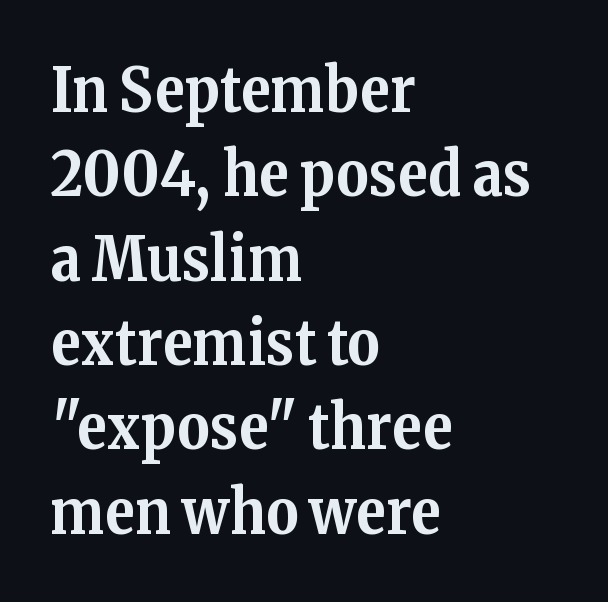
The image shows 62 px bold serif type, upright; set left-aligned, normal line spacing (1.36x), normal letter spacing, not underlined; medium stroke contrast and a medium x-height.
